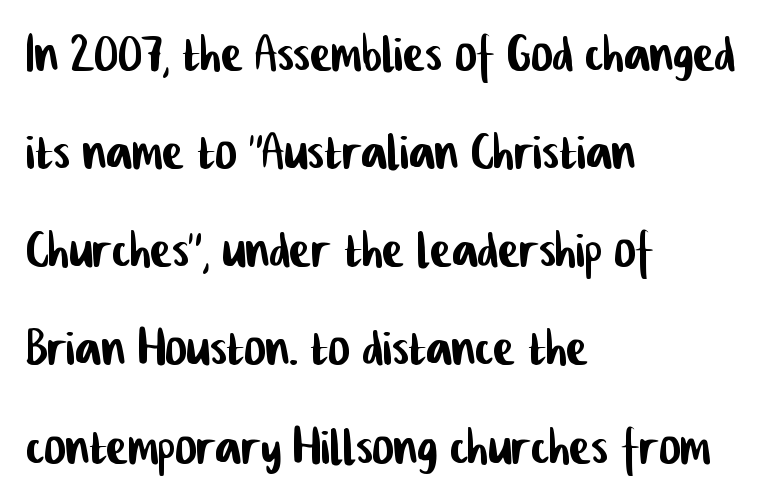
Each letter's strokes conclude bluntly, with no projecting serifs. These lines are rendered in a variable-pitch font. Horizontally, the lines are justified to the leading edge only. Inter-character spacing is left at the font's built-in metrics. Horizontal bands of white between lines are of average thickness.
